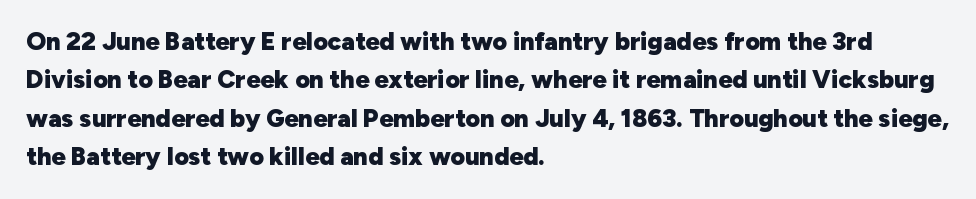
{"italic": "no", "bold": "yes", "underline": "no", "align": "left", "line_spacing": "normal", "line_spacing_ratio": 1.54, "letter_spacing": "normal", "letter_spacing_em": 0.0, "glyph_px": 25}
